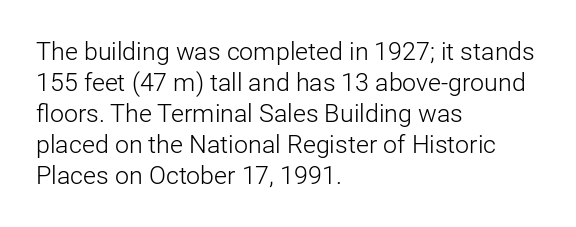
A light-to-regular cut is what we see here. Clear beneath every line of the passage. Vertical strokes here are truly vertical. The passage shown has conventional tracking throughout. Leftover space on each line is placed entirely after the last word.
